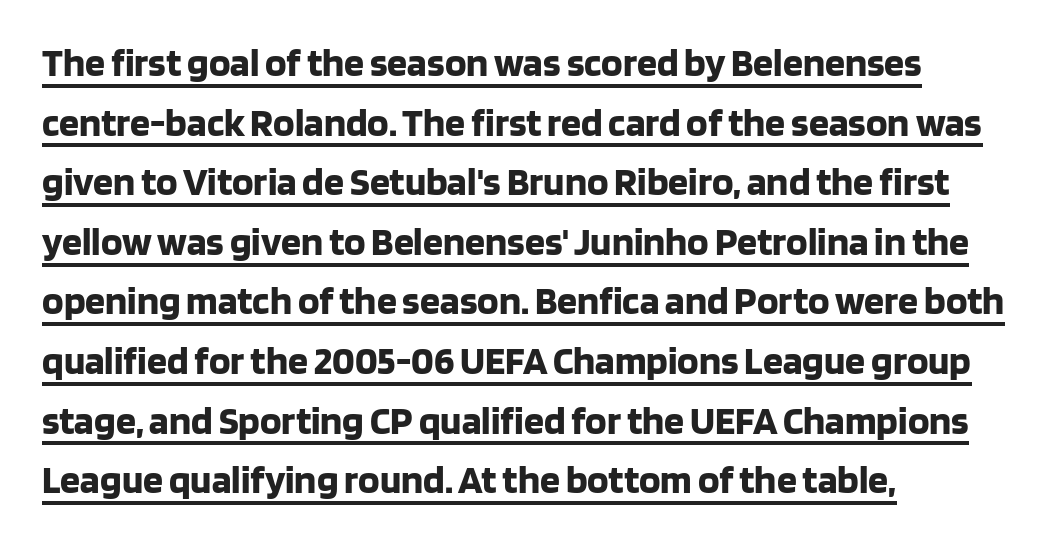
{"serif": "no", "italic": "no", "bold": "yes", "weight": "bold", "width": "normal", "stroke_contrast": "low", "x_height": "large", "monospaced": "no", "underline": "yes", "align": "left", "line_spacing": "normal", "line_spacing_ratio": 1.49, "letter_spacing": "normal", "letter_spacing_em": 0.0, "glyph_px": 40}
